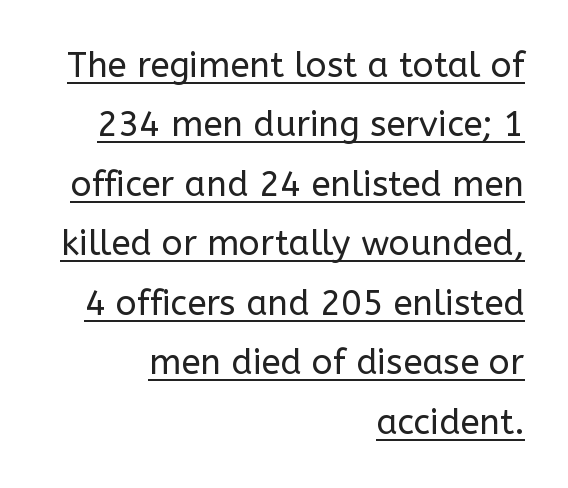
Q: Is the text bold? A: No.
Q: Is the text italic (slanted)? A: No, it is upright.
Q: Is the typeface a serif or a sans-serif typeface? A: Sans-serif.
Q: Is the text underlined? A: Yes.
Q: How is the paragraph aligned? A: Right-aligned.
Q: Is the spacing between letters normal or unusually wide? A: Normal.
Q: Is the spacing between lines tight, normal or loose? A: Normal.
Q: Width (condensed, normal, or wide)? A: Normal.
Q: Stroke contrast? A: Low.
Q: x-height? A: Medium.
Q: Monospaced? A: No.
